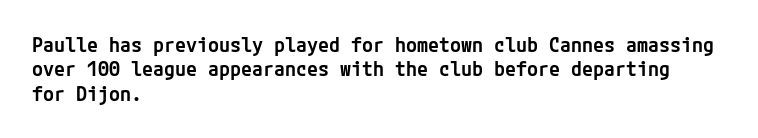
Q: Is the text bold? A: Semi-bold.
Q: Is the text italic (slanted)? A: No, it is upright.
Q: Is the text underlined? A: No.
Q: How is the paragraph aligned? A: Left-aligned.
Q: Is the spacing between letters normal or unusually wide? A: Normal.
